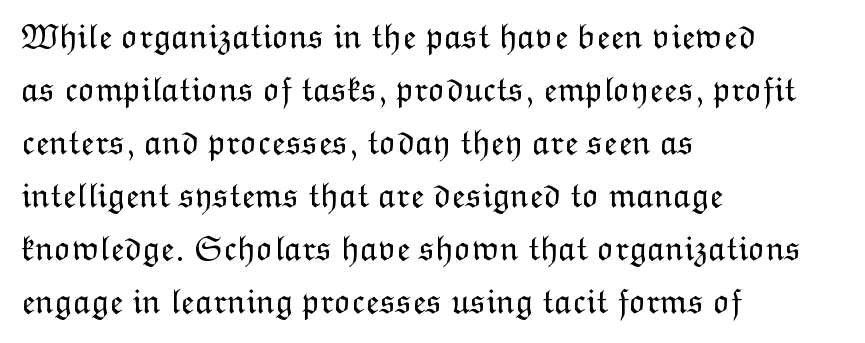
{"italic": "no", "bold": "no", "weight": "light", "width": "normal", "stroke_contrast": "low", "x_height": "medium", "monospaced": "no", "underline": "no", "align": "left", "line_spacing": "normal", "line_spacing_ratio": 1.47, "letter_spacing": "normal", "letter_spacing_em": 0.0, "glyph_px": 36}
